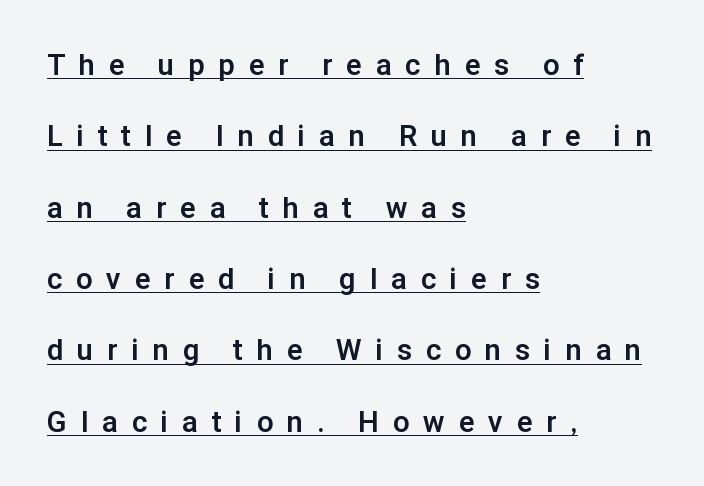
Glance below the letters and you will spot a drawn line. This sample uses expanded letter spacing, leaving extra air between glyphs. Style check: upright. Spacing verdict: proportional, widths tailored to each character. The vertical gap from one line to the next is large. Serifs: no, the terminals of the letterforms are clean.
